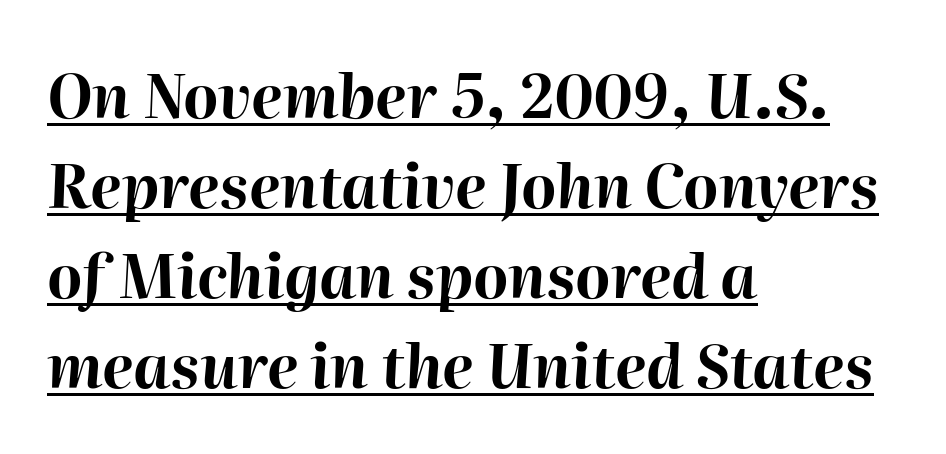
The image shows 60 px bold type, italic (leaning right); set left-aligned, normal line spacing (1.5x), normal letter spacing, underlined; high stroke contrast and a medium x-height.
